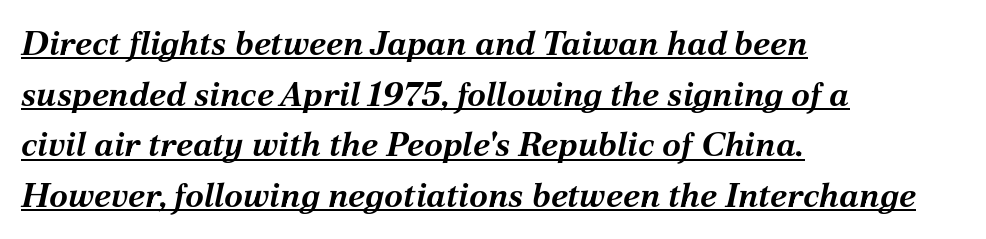
Q: Is the text bold? A: Yes.
Q: Is the text italic (slanted)? A: Yes, it leans right by about 12 degrees.
Q: Is the text underlined? A: Yes.
Q: How is the paragraph aligned? A: Left-aligned.
Q: Is the spacing between letters normal or unusually wide? A: Normal.
Q: Is the spacing between lines tight, normal or loose? A: Normal.
Q: Width (condensed, normal, or wide)? A: Normal.
Q: Stroke contrast? A: Medium.
Q: x-height? A: Medium.
Q: Monospaced? A: No.
